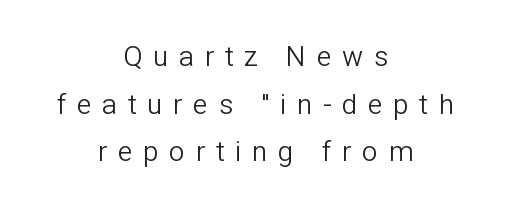
The image shows 28 px light sans-serif type, upright; set centered, normal line spacing (1.7x), unusually wide letter spacing (+0.38 em), not underlined; low stroke contrast and a medium x-height.
